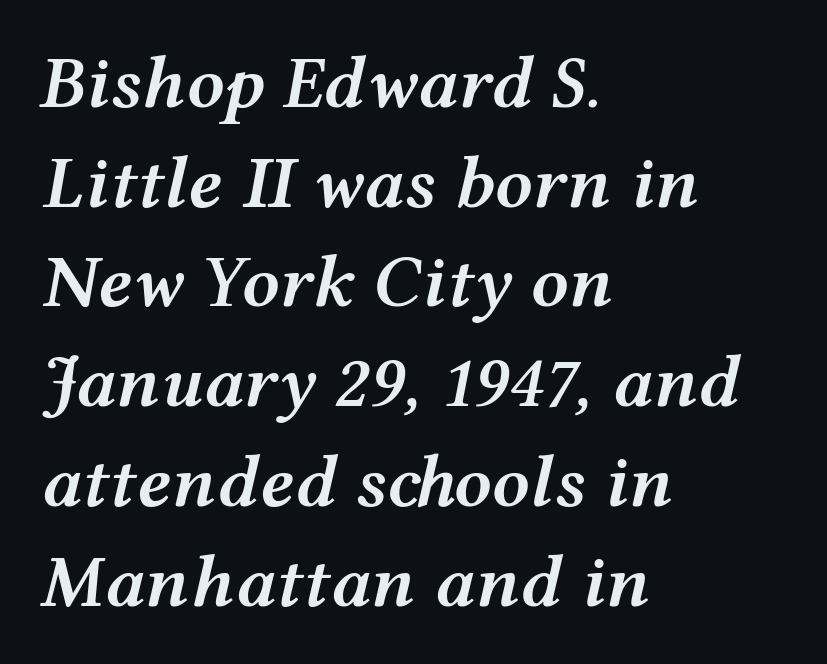
The image shows 75 px semibold, wide type, italic (leaning right); set left-aligned, normal line spacing (1.33x), normal letter spacing, not underlined; medium stroke contrast and a medium x-height.
